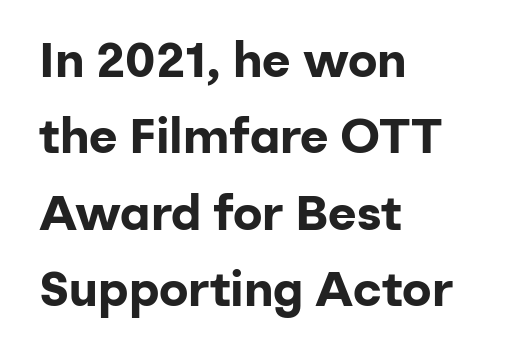
Q: Is the text bold? A: Yes.
Q: Is the text italic (slanted)? A: No, it is upright.
Q: Is the typeface a serif or a sans-serif typeface? A: Sans-serif.
Q: Is the text underlined? A: No.
Q: How is the paragraph aligned? A: Left-aligned.
Q: Is the spacing between letters normal or unusually wide? A: Normal.
Q: Is the spacing between lines tight, normal or loose? A: Normal.
Q: Width (condensed, normal, or wide)? A: Normal.
Q: Stroke contrast? A: Low.
Q: x-height? A: Medium.
Q: Monospaced? A: No.
